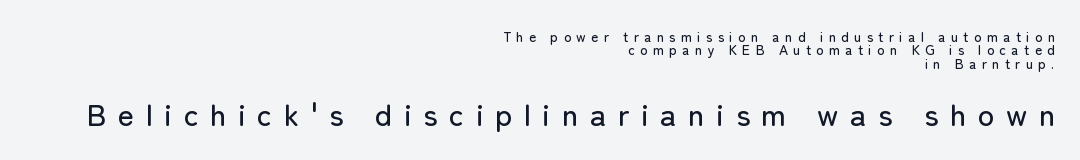
{"serif": "no", "italic": "no", "width": "normal", "stroke_contrast": "low", "x_height": "medium", "monospaced": "no", "underline": "no", "align": "right", "line_spacing": "tight", "line_spacing_ratio": 0.95, "letter_spacing": "wide", "letter_spacing_em": 0.37, "larger_block": "second", "size_ratio": 2.21, "glyph_px": 31}
